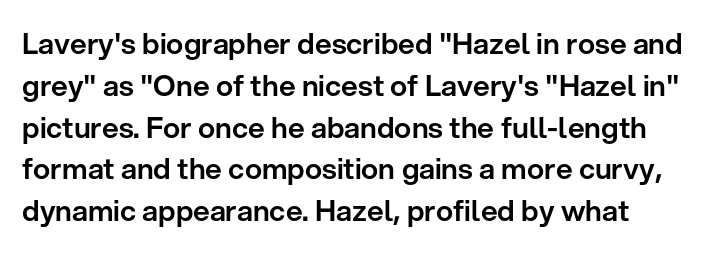
Q: Is the text italic (slanted)? A: No, it is upright.
Q: Is the typeface a serif or a sans-serif typeface? A: Sans-serif.
Q: Is the text underlined? A: No.
Q: Is the spacing between letters normal or unusually wide? A: Normal.
Q: Is the spacing between lines tight, normal or loose? A: Normal.
Q: Width (condensed, normal, or wide)? A: Normal.
Q: Stroke contrast? A: Low.
Q: x-height? A: Medium.
Q: Monospaced? A: No.
